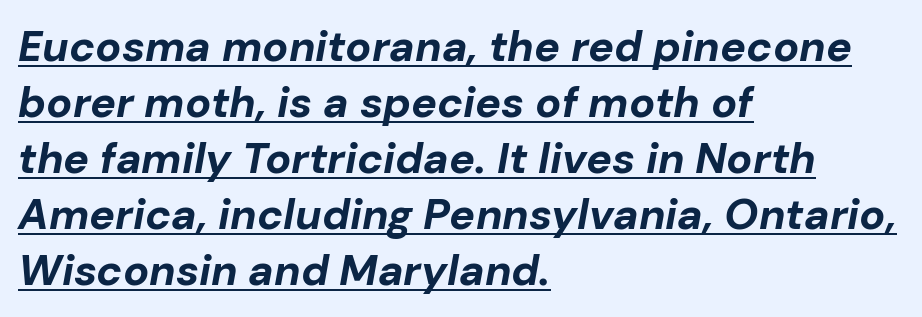
{"italic": "yes", "lean": "right", "slant_degrees": 10, "bold": "yes", "weight": "bold", "width": "normal", "stroke_contrast": "low", "x_height": "medium", "monospaced": "no", "underline": "yes", "align": "left", "line_spacing": "normal", "line_spacing_ratio": 1.3, "letter_spacing": "normal", "letter_spacing_em": 0.0, "glyph_px": 43}
